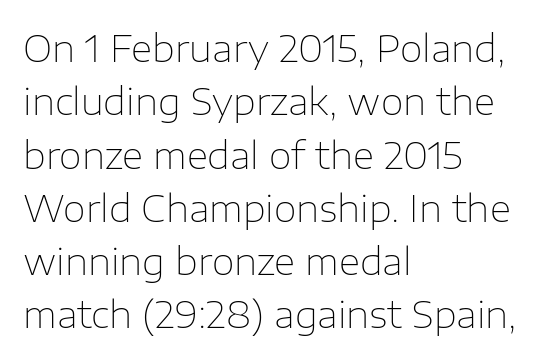
Do the characters align in a grid? No, the font is proportional. Notice how descenders clear the ascenders below comfortably — that's standard leading. How are the letters spaced? Ordinarily, with no added tracking. No italicization has been applied; the sample stays upright. The font sits on the lighter half of the weight spectrum, regular included.
